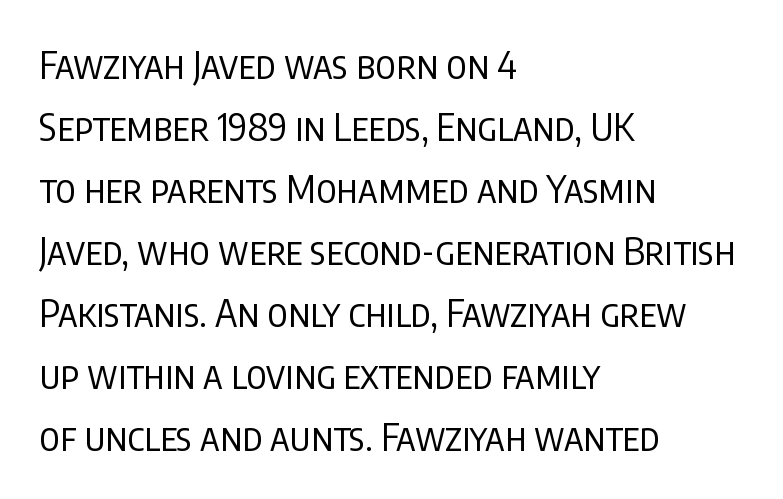
{"serif": "no", "italic": "no", "bold": "no", "weight": "regular", "width": "condensed", "stroke_contrast": "low", "x_height": "large", "monospaced": "no", "underline": "no", "align": "left", "line_spacing": "normal", "line_spacing_ratio": 1.63, "letter_spacing": "normal", "letter_spacing_em": 0.0, "glyph_px": 38}
